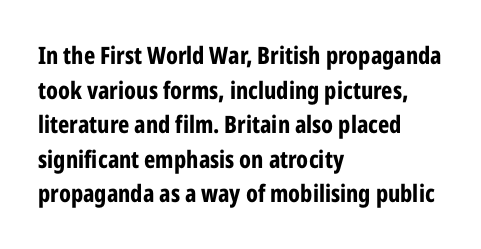
{"italic": "no", "bold": "yes", "underline": "no", "align": "left", "line_spacing": "normal", "line_spacing_ratio": 1.44, "letter_spacing": "normal", "letter_spacing_em": 0.0, "glyph_px": 24}
